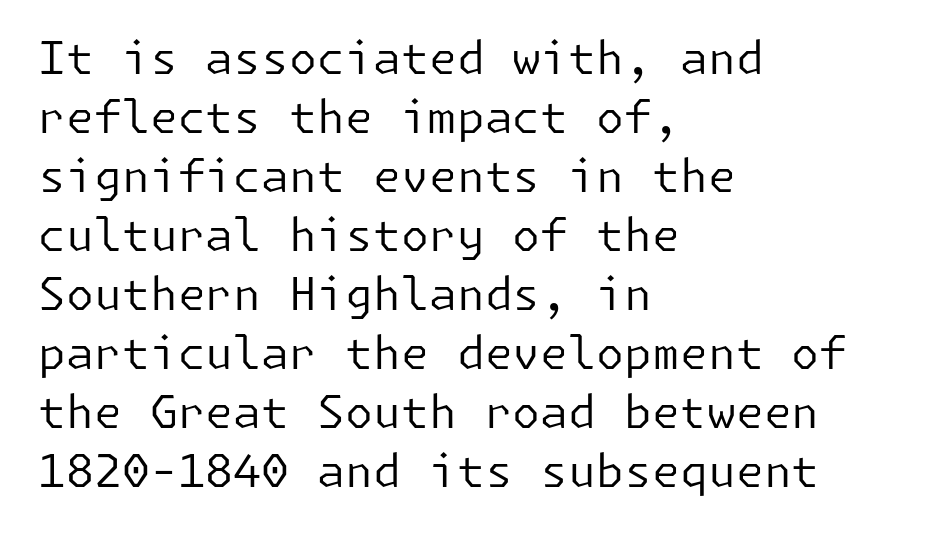
The image shows 45 px regular-weight sans-serif type, upright; set left-aligned, normal line spacing (1.31x), normal letter spacing, not underlined; low stroke contrast and a medium x-height.
